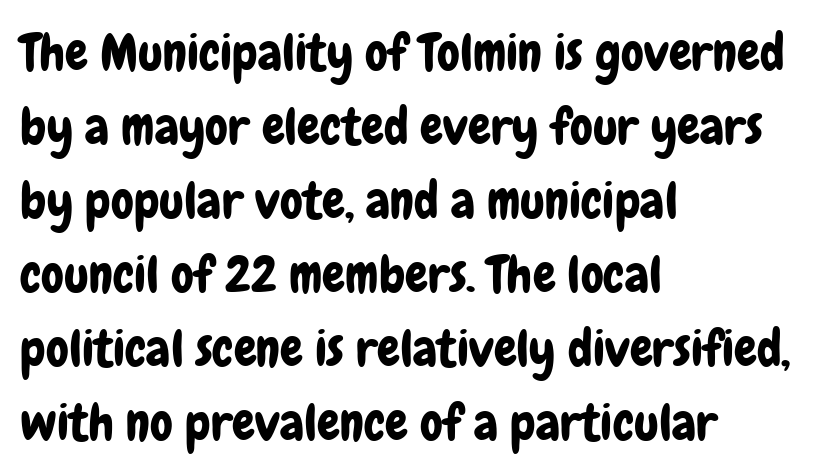
The face used here is proportionally spaced, like ordinary book or web type. Only glyphs here, with clear space below each row. The horizontal fit of the characters is conventional and even. Does the type have serifs? No, each stem ends abruptly. These lines were composed using upright roman letters. The lines in this sample share a left origin and differ only in where they stop.
